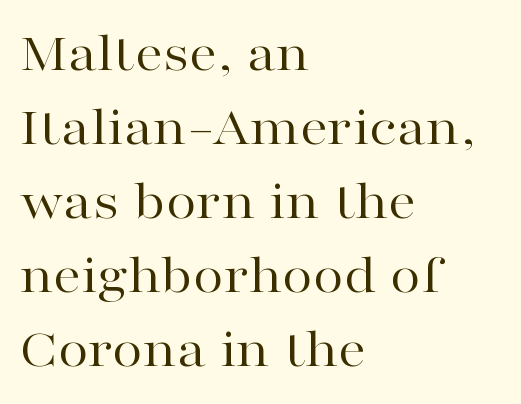
Here the designer chose a conventional face with non-uniform glyph widths. Check under the words: just untouched page. The typography opts for an upright posture over an oblique one. The cut favours lightness, reaching ordinary text weight at its darkest. This sample keeps an unexceptional amount of space between lines. The glyphs in this specimen are seriffed.
